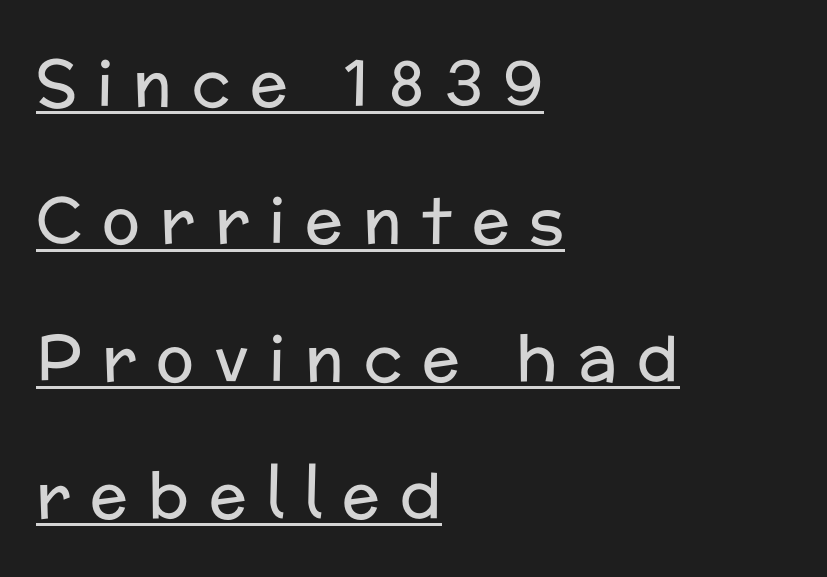
If you measured baseline to baseline, you'd find a long distance. Is the block centered? No — it sits flush against the left margin. Here the designer chose a conventional face with non-uniform glyph widths. Nothing sits at the stroke ends, so this counts as sans-serif. Is this a heavy cut? Hardly; it is regular or lighter. Letter spacing: wide.
